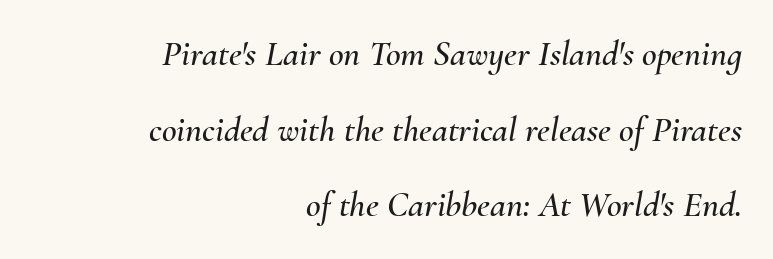
The image shows 36 px text type, italic (leaning right); set right-aligned, loose line spacing (2.1x), normal letter spacing, not underlined; medium stroke contrast and a small x-height.
